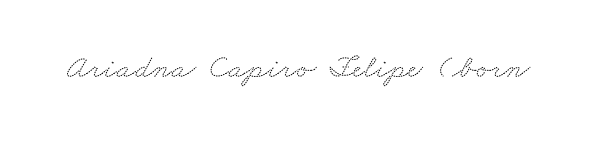
Q: Is the typeface a serif or a sans-serif typeface? A: Serif.
Q: Is the text underlined? A: No.
Q: Is the spacing between letters normal or unusually wide? A: Normal.
Q: Width (condensed, normal, or wide)? A: Wide.
Q: Stroke contrast? A: Medium.
Q: x-height? A: Small.
Q: Monospaced? A: No.
